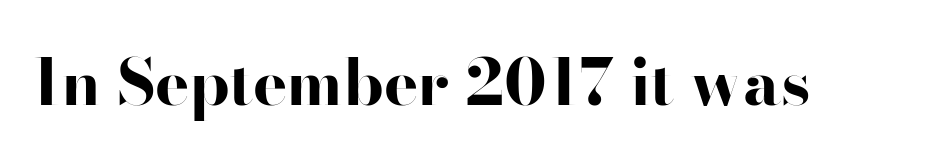
Q: Is the text bold? A: Yes.
Q: Is the text italic (slanted)? A: No, it is upright.
Q: Is the typeface a serif or a sans-serif typeface? A: Sans-serif.
Q: Is the text underlined? A: No.
Q: Is the spacing between letters normal or unusually wide? A: Normal.
Q: Width (condensed, normal, or wide)? A: Wide.
Q: Stroke contrast? A: High.
Q: x-height? A: Small.
Q: Monospaced? A: No.
